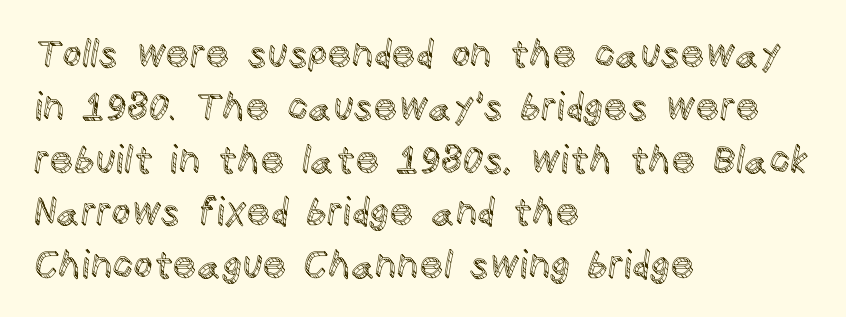
Q: Is the text italic (slanted)? A: Yes.
Q: Is the text underlined? A: No.
Q: How is the paragraph aligned? A: Left-aligned.
Q: Is the spacing between letters normal or unusually wide? A: Normal.
Q: Is the spacing between lines tight, normal or loose? A: Normal.
Q: Width (condensed, normal, or wide)? A: Normal.
Q: x-height? A: Large.
Q: Monospaced? A: No.
